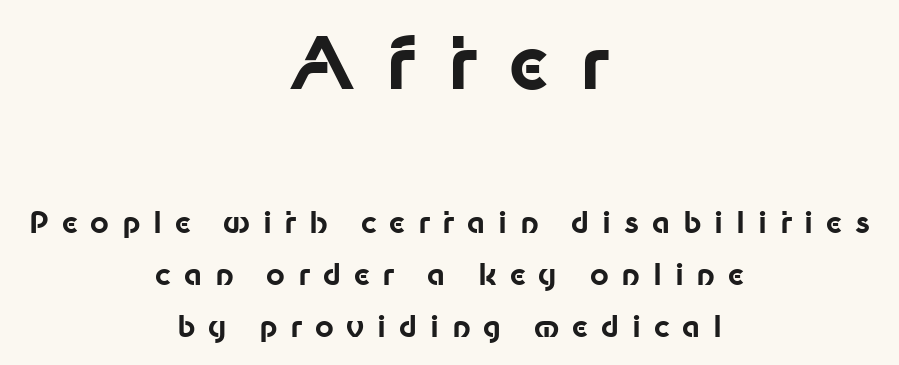
The image shows 72 px bold sans-serif type, upright; set centered, line spacing 1.79x, unusually wide letter spacing (+0.44 em), not underlined; the first (top) block is 2.48x larger; low stroke contrast and a medium x-height.
